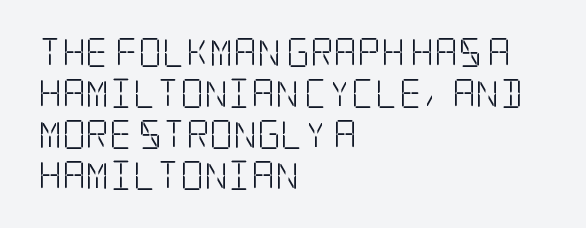
Q: Is the text bold? A: No.
Q: Is the text italic (slanted)? A: No, it is upright.
Q: Is the typeface a serif or a sans-serif typeface? A: Serif.
Q: Is the text underlined? A: No.
Q: How is the paragraph aligned? A: Left-aligned.
Q: Is the spacing between letters normal or unusually wide? A: Normal.
Q: Is the spacing between lines tight, normal or loose? A: Normal.
Q: Width (condensed, normal, or wide)? A: Condensed.
Q: Stroke contrast? A: Low.
Q: x-height? A: Large.
